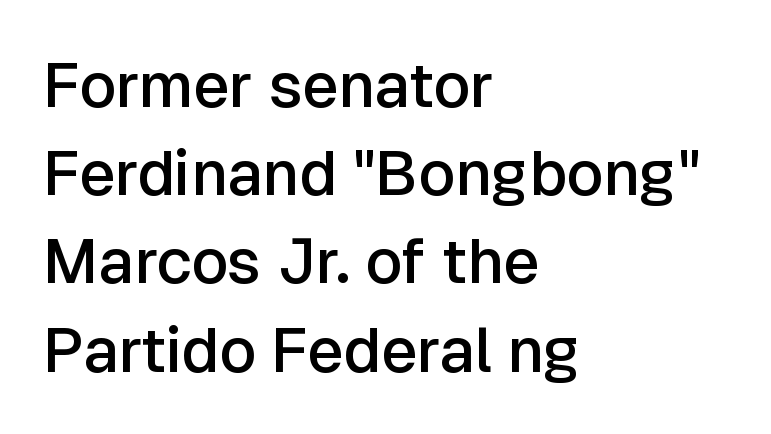
{"serif": "no", "italic": "no", "bold": "semi", "weight": "semibold", "width": "normal", "stroke_contrast": "low", "x_height": "medium", "monospaced": "no", "underline": "no", "align": "left", "line_spacing": "normal", "line_spacing_ratio": 1.4, "letter_spacing": "normal", "letter_spacing_em": 0.0, "glyph_px": 63}
